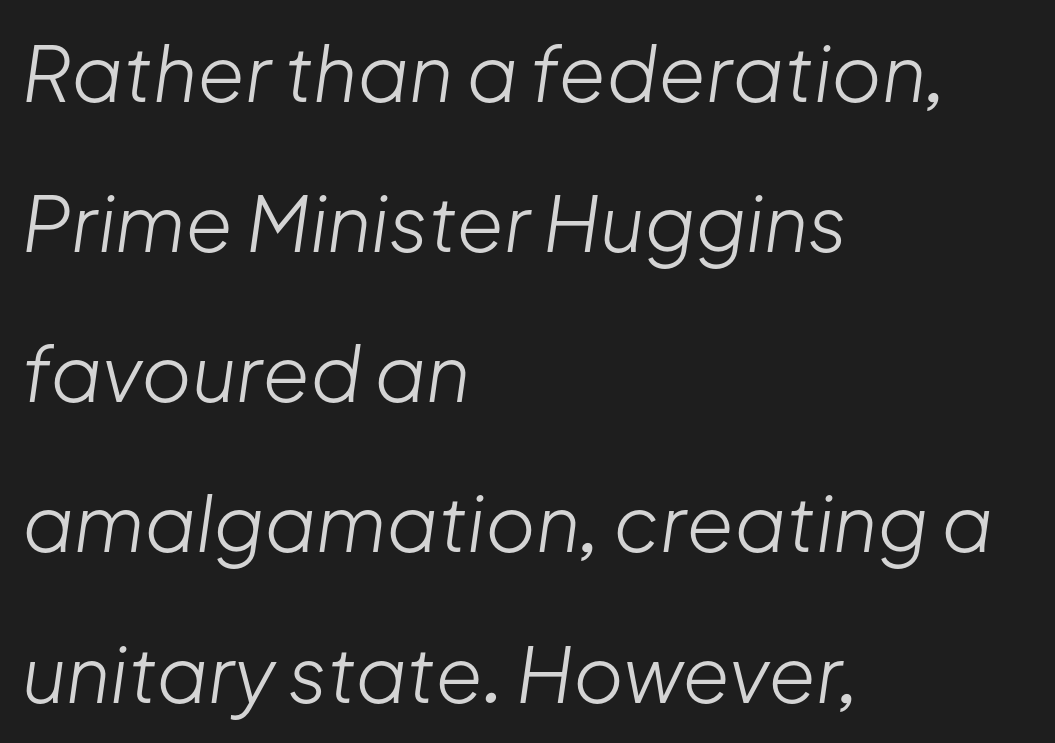
{"italic": "yes", "lean": "right", "slant_degrees": 8, "bold": "no", "weight": "light", "width": "normal", "stroke_contrast": "low", "x_height": "medium", "monospaced": "no", "underline": "no", "align": "left", "line_spacing": "loose", "line_spacing_ratio": 1.95, "letter_spacing": "normal", "letter_spacing_em": 0.0, "glyph_px": 77}
